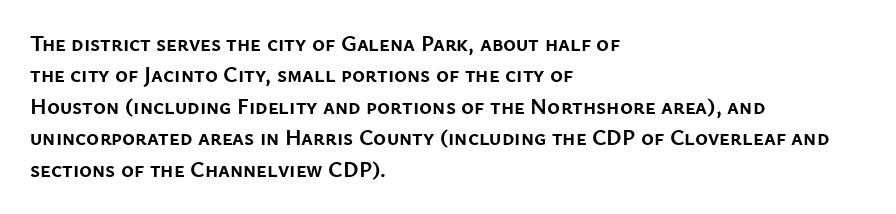
The vertical gap from one line to the next is medium. Bold? Absolutely — the strokes are thick and heavy. Plain, unruled lines of type. The ragged edge is on the right, which tells us the setting is flush left.
